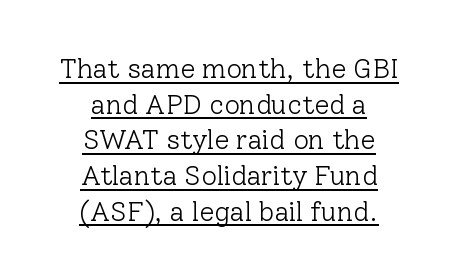
The letterforms sit shoulder to shoulder at normal distance. Is this a heavy cut? Hardly; it is regular or lighter. Is there any slant? The stems are plumb. A continuous stroke trails under the words, as in a hyperlink. Leading: standard. The rag falls on both sides of this text block equally.
